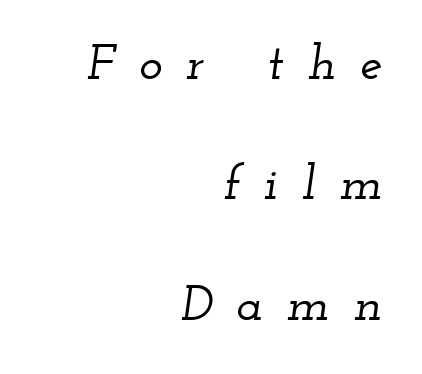
I'd call this a serif setting — the letters wear small feet. Any mark beneath the type? The region is blank. Students, observe: this is what heavily led, spacious text looks like. Inter-character spacing is expanded well beyond the font's built-in metrics. A flush-right, rag-left setting is used for this passage. Do the characters align in a grid? No, the font is proportional.
